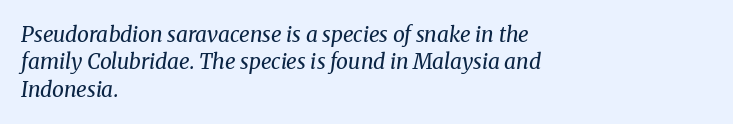
The image shows 21 px text type, italic (leaning right); set left-aligned, normal line spacing (1.3x), normal letter spacing, not underlined.
